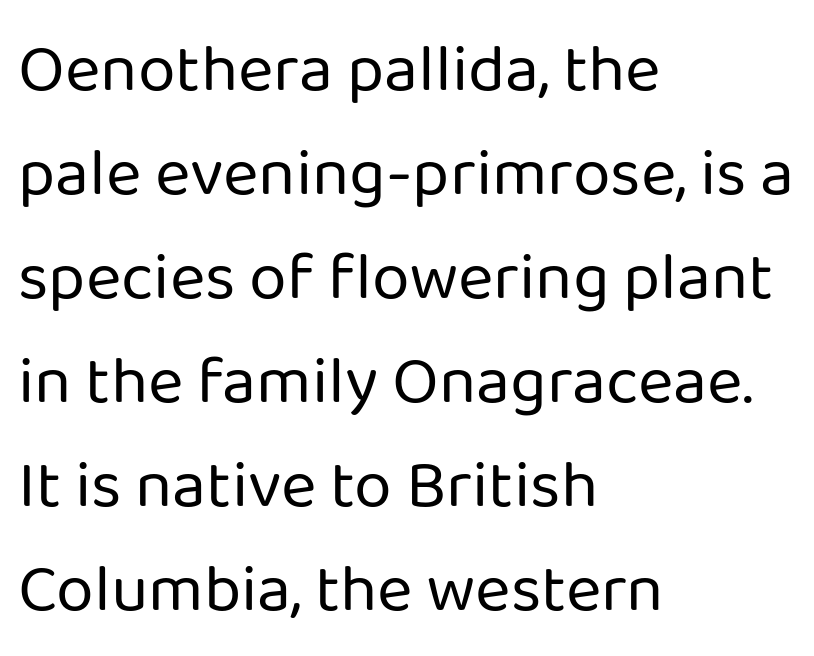
{"serif": "no", "italic": "no", "bold": "no", "weight": "regular", "width": "normal", "stroke_contrast": "low", "x_height": "medium", "monospaced": "no", "underline": "no", "align": "left", "line_spacing": "normal", "line_spacing_ratio": 1.53, "letter_spacing": "normal", "letter_spacing_em": 0.0, "glyph_px": 68}
